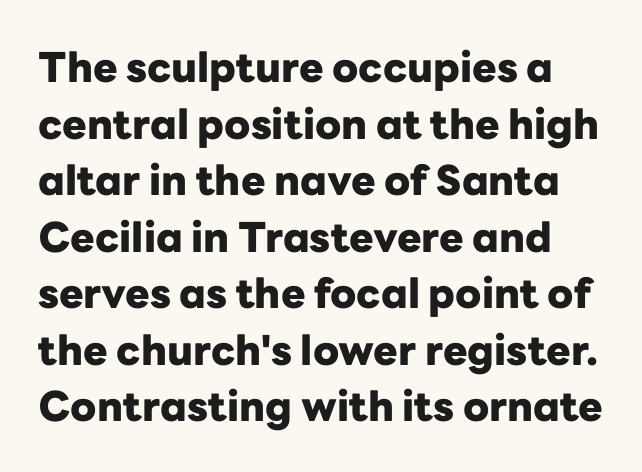
Here the glyphs are tracked normally, forming tight word shapes. Leading: standard. Lines of text with bare space underneath. I'd describe the lettering as bold — thick and assertive.
